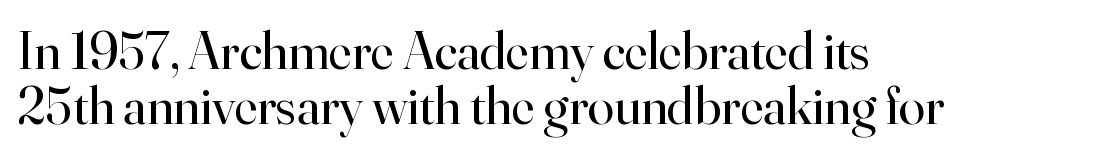
{"serif": "yes", "italic": "no", "bold": "no", "weight": "regular", "width": "normal", "stroke_contrast": "high", "x_height": "small", "monospaced": "no", "underline": "no", "align": "left", "line_spacing": "tight", "line_spacing_ratio": 1.04, "letter_spacing": "normal", "letter_spacing_em": 0.0, "glyph_px": 53}
